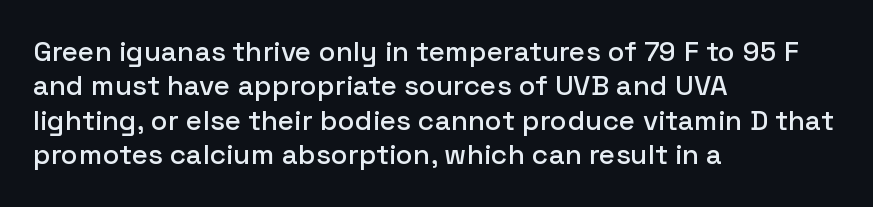
Q: Is the text italic (slanted)? A: No, it is upright.
Q: Is the typeface a serif or a sans-serif typeface? A: Sans-serif.
Q: Is the text underlined? A: No.
Q: How is the paragraph aligned? A: Left-aligned.
Q: Is the spacing between letters normal or unusually wide? A: Normal.
Q: Width (condensed, normal, or wide)? A: Normal.
Q: Stroke contrast? A: Low.
Q: x-height? A: Medium.
Q: Monospaced? A: No.
